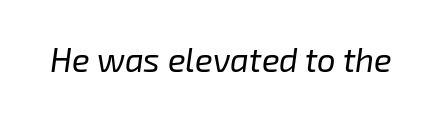
{"italic": "yes", "lean": "right", "slant_degrees": 8, "bold": "no", "weight": "regular", "width": "normal", "stroke_contrast": "low", "x_height": "medium", "monospaced": "no", "underline": "no", "letter_spacing": "normal", "letter_spacing_em": 0.0, "glyph_px": 33}
